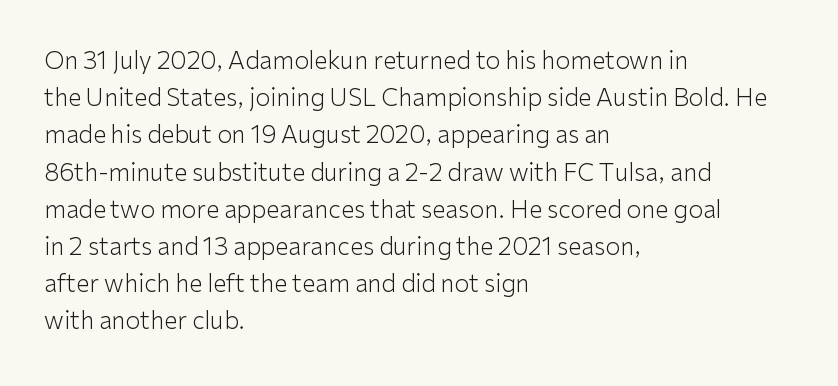
The image shows 24 px text type, upright; set left-aligned, normal line spacing (1.55x), normal letter spacing, not underlined.
